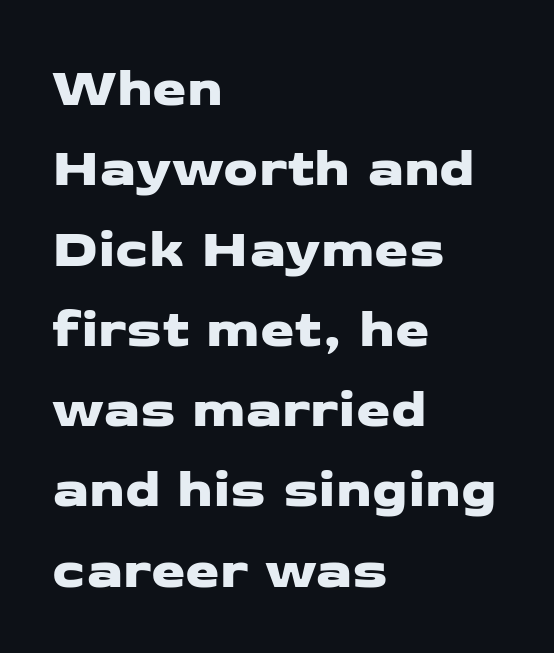
Is this a fixed-width face? No — the glyphs have proportional, varying widths. Horizontal alignment here is leftward, the default for most running prose. Unlike a traditional serif, this face leaves its strokes unadorned. Has an underline been added? It has not. A normal amount of white space separates one row of letters from the next.
